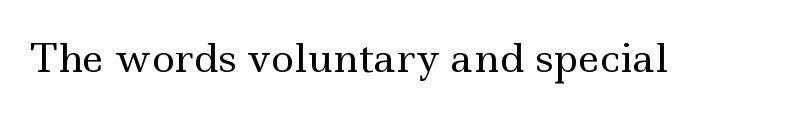
Q: Is the text bold? A: No.
Q: Is the text italic (slanted)? A: No, it is upright.
Q: Is the typeface a serif or a sans-serif typeface? A: Serif.
Q: Is the text underlined? A: No.
Q: Is the spacing between letters normal or unusually wide? A: Normal.
Q: Width (condensed, normal, or wide)? A: Wide.
Q: x-height? A: Small.
Q: Monospaced? A: No.
